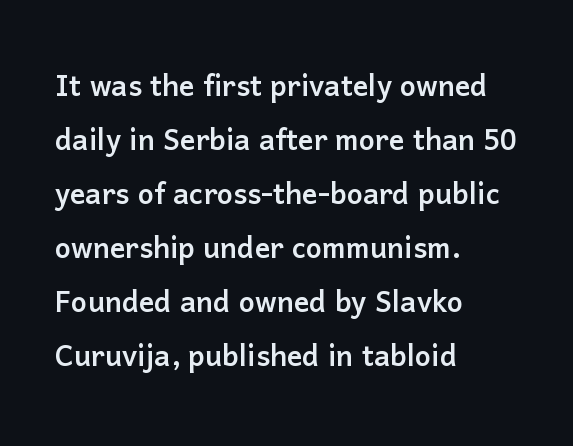
{"serif": "no", "italic": "no", "width": "normal", "stroke_contrast": "low", "x_height": "medium", "monospaced": "no", "underline": "no", "align": "left", "line_spacing": "normal", "line_spacing_ratio": 1.42, "letter_spacing": "normal", "letter_spacing_em": 0.0, "glyph_px": 38}
